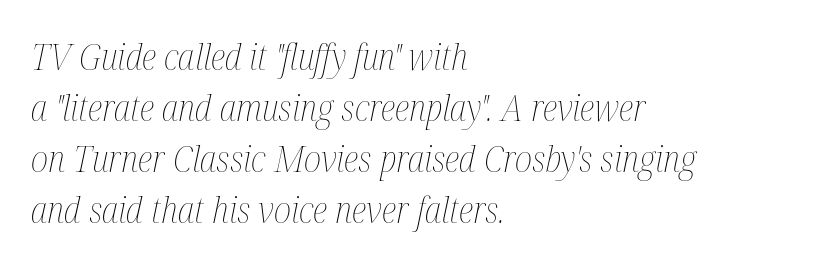
{"italic": "yes", "lean": "right", "slant_degrees": 12, "bold": "no", "weight": "thin", "width": "condensed", "stroke_contrast": "medium", "x_height": "medium", "monospaced": "no", "underline": "no", "align": "left", "line_spacing": "normal", "line_spacing_ratio": 1.42, "letter_spacing": "normal", "letter_spacing_em": 0.0, "glyph_px": 36}
